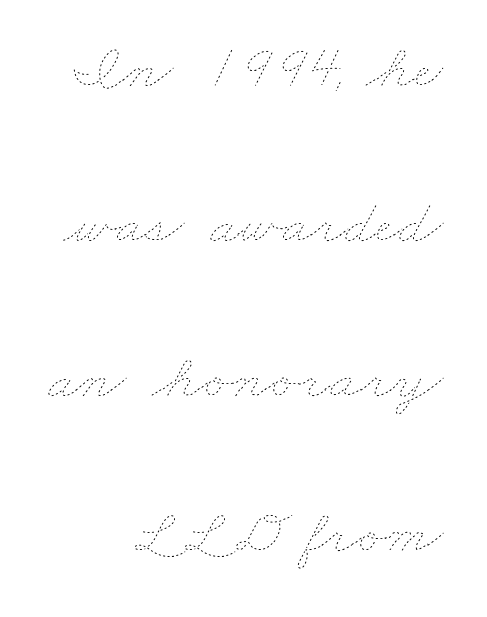
The image shows 63 px thin, wide type; set right-aligned, loose line spacing (2.46x), normal letter spacing, not underlined; low stroke contrast and a small x-height.
